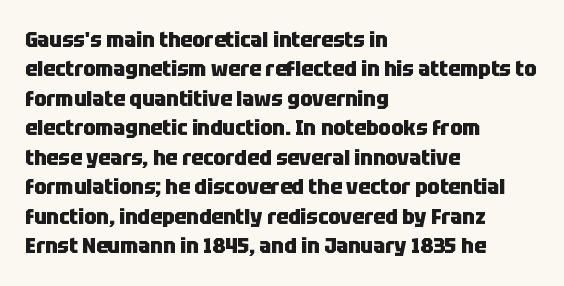
Q: Is the text bold? A: Yes.
Q: Is the text italic (slanted)? A: No, it is upright.
Q: Is the text underlined? A: No.
Q: How is the paragraph aligned? A: Left-aligned.
Q: Is the spacing between letters normal or unusually wide? A: Normal.
Q: Is the spacing between lines tight, normal or loose? A: Normal.
